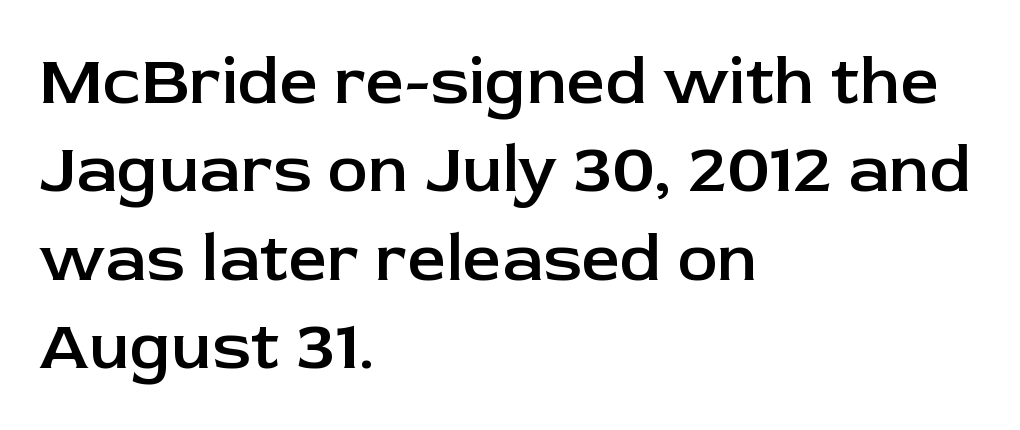
Q: Is the text bold? A: Semi-bold.
Q: Is the text italic (slanted)? A: No, it is upright.
Q: Is the typeface a serif or a sans-serif typeface? A: Sans-serif.
Q: Is the text underlined? A: No.
Q: How is the paragraph aligned? A: Left-aligned.
Q: Is the spacing between letters normal or unusually wide? A: Normal.
Q: Is the spacing between lines tight, normal or loose? A: Normal.
Q: Width (condensed, normal, or wide)? A: Normal.
Q: Stroke contrast? A: Low.
Q: x-height? A: Medium.
Q: Monospaced? A: No.
